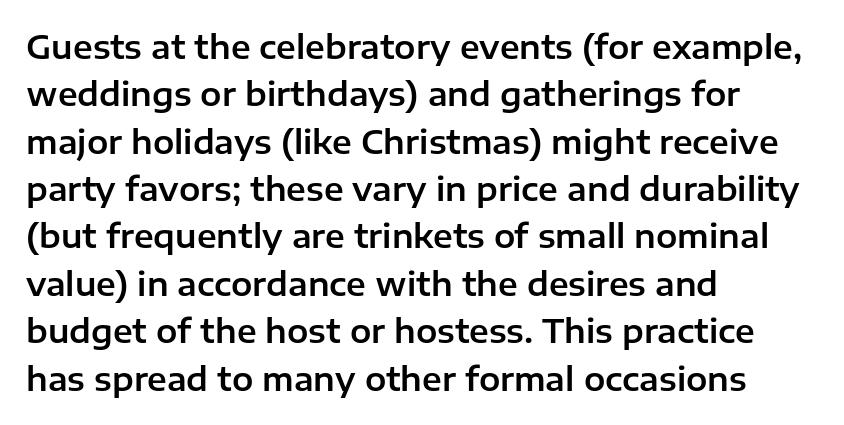
The image shows 32 px sans-serif type, upright; set left-aligned, normal line spacing (1.48x), normal letter spacing, not underlined; low stroke contrast and a medium x-height.
